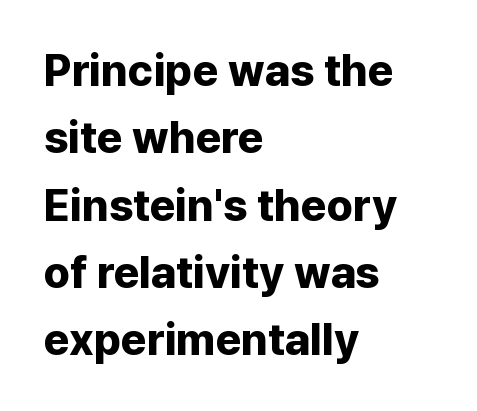
The image shows 44 px bold sans-serif type, upright; set left-aligned, normal line spacing (1.53x), normal letter spacing, not underlined; low stroke contrast and a medium x-height.
